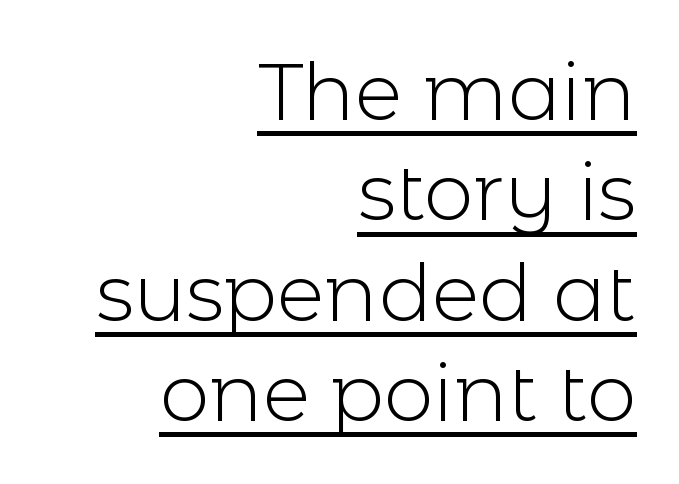
Q: Is the text bold? A: No.
Q: Is the text italic (slanted)? A: No, it is upright.
Q: Is the typeface a serif or a sans-serif typeface? A: Sans-serif.
Q: Is the text underlined? A: Yes.
Q: How is the paragraph aligned? A: Right-aligned.
Q: Is the spacing between letters normal or unusually wide? A: Normal.
Q: Is the spacing between lines tight, normal or loose? A: Normal.
Q: Width (condensed, normal, or wide)? A: Normal.
Q: x-height? A: Medium.
Q: Monospaced? A: No.
